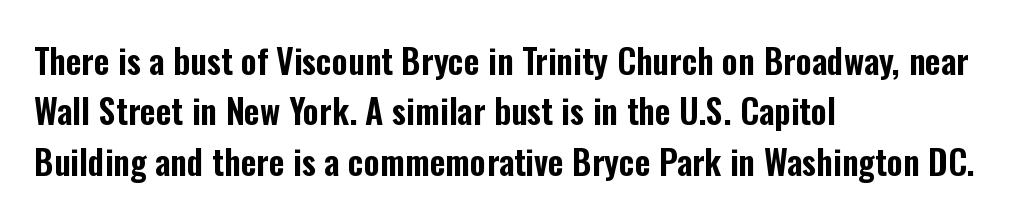
The image shows 34 px condensed sans-serif type, upright; set left-aligned, normal line spacing (1.48x), normal letter spacing, not underlined; low stroke contrast and a medium x-height.
